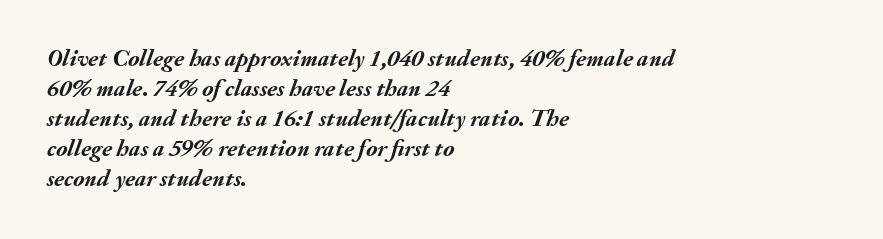
{"italic": "yes", "lean": "right", "slant_degrees": 20, "bold": "yes", "underline": "no", "align": "left", "line_spacing": "normal", "line_spacing_ratio": 1.25, "letter_spacing": "normal", "letter_spacing_em": 0.0, "glyph_px": 24}
